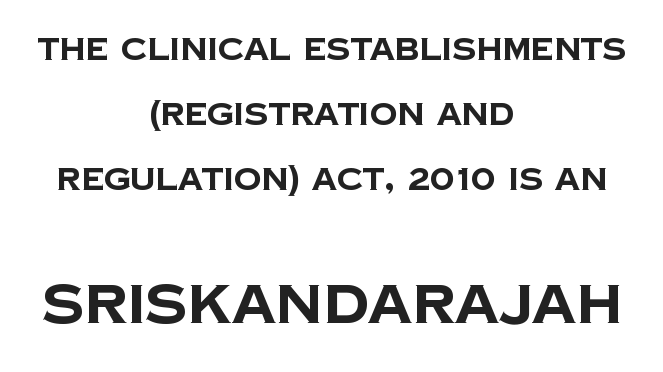
Bold? Absolutely — the strokes are thick and heavy. Honestly, the rows look like they've been pulled way apart. Nope, no serifs anywhere on these letters. Is this a fixed-width face? No — the glyphs have proportional, varying widths. The typesetter chose a symmetrical, centered arrangement here.
